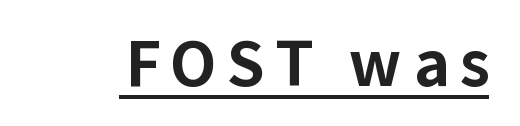
Q: Is the text bold? A: Yes.
Q: Is the text italic (slanted)? A: No, it is upright.
Q: Is the typeface a serif or a sans-serif typeface? A: Sans-serif.
Q: Is the text underlined? A: Yes.
Q: Width (condensed, normal, or wide)? A: Normal.
Q: Stroke contrast? A: Low.
Q: x-height? A: Medium.
Q: Monospaced? A: No.
